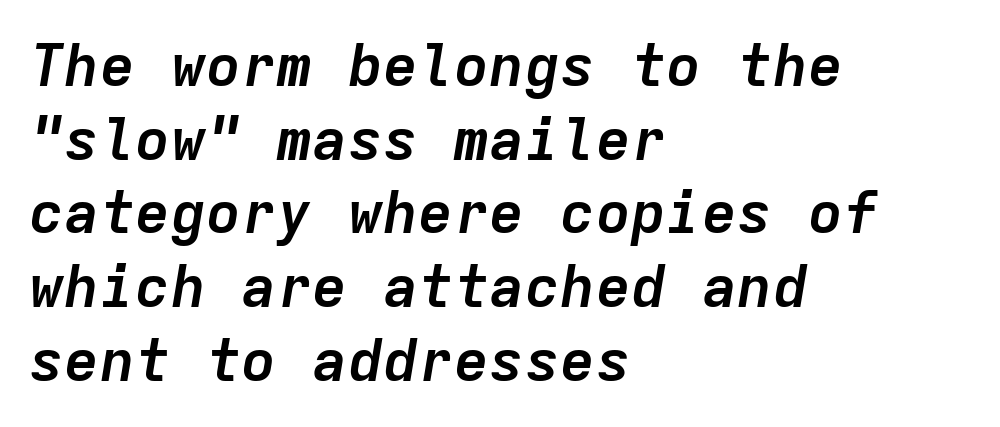
The image shows 59 px semibold type, italic (leaning right), monospaced; set left-aligned, normal line spacing (1.25x), normal letter spacing, not underlined; low stroke contrast and a medium x-height.
